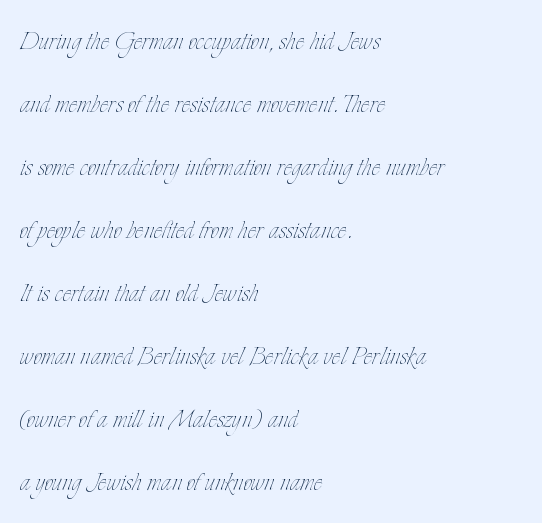
{"bold": "no", "weight": "thin", "width": "condensed", "stroke_contrast": "low", "x_height": "small", "monospaced": "no", "underline": "no", "align": "left", "line_spacing": "loose", "line_spacing_ratio": 1.91, "letter_spacing": "normal", "letter_spacing_em": 0.0, "glyph_px": 33}
